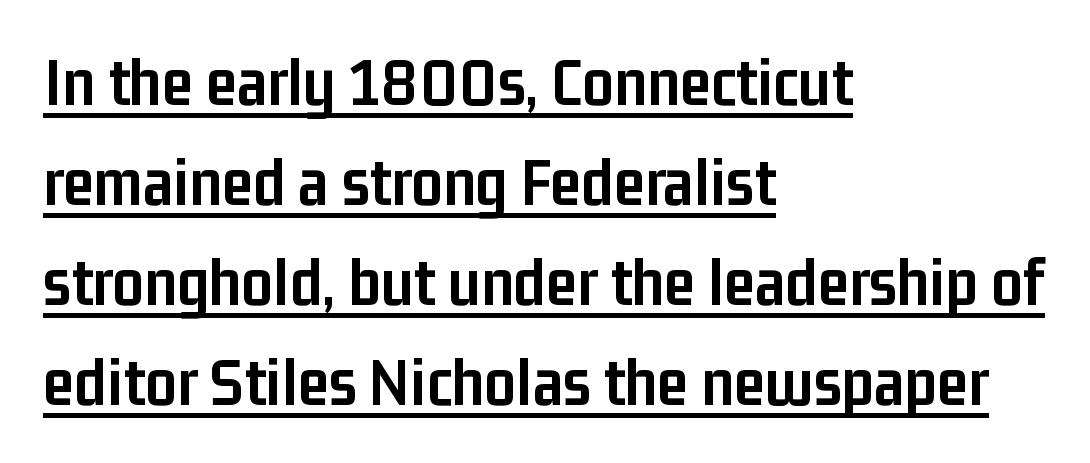
Do the letters lean? They stand straight. Stroke terminals: plain, sans-serif. This sample uses plain, unmodified letter spacing. The ragged edge is on the right, which tells us the setting is flush left. The typesetting leans heavy: a genuine bold. Proportional: the letters do not fall into vertical columns.
